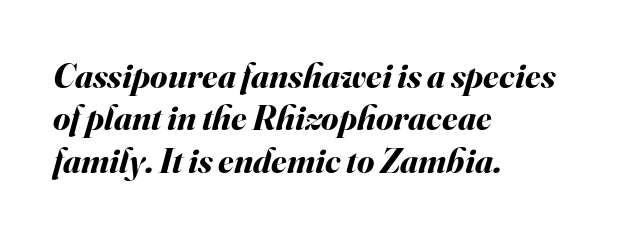
Q: Is the text bold? A: Yes.
Q: Is the text italic (slanted)? A: Yes, it leans right by about 16 degrees.
Q: Is the text underlined? A: No.
Q: How is the paragraph aligned? A: Left-aligned.
Q: Is the spacing between letters normal or unusually wide? A: Normal.
Q: Width (condensed, normal, or wide)? A: Normal.
Q: Stroke contrast? A: Medium.
Q: x-height? A: Small.
Q: Monospaced? A: No.
